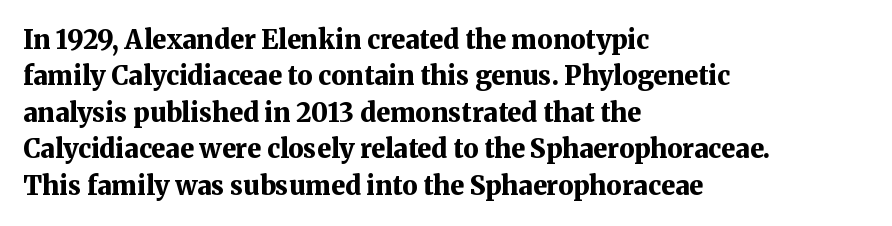
The image shows 26 px bold type, upright; set left-aligned, normal line spacing (1.4x), normal letter spacing, not underlined.
